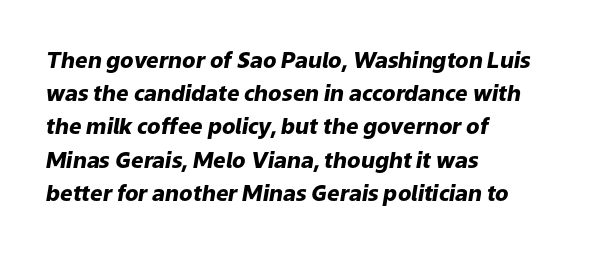
Each word holds together tightly as a unit, with standard inter-letter gaps. Is the type slanted? Yes — the strokes lean at a clear angle. A classic flush-left, rag-right setting is used for this passage. The designer left line spacing at the default. Underlining? Definitely not there. How heavy is the stroke? Heavy — this is a bold.
